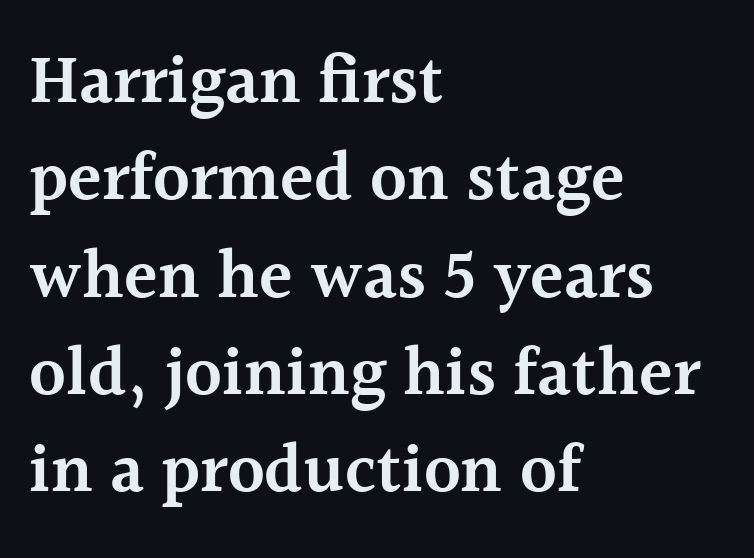
{"serif": "yes", "italic": "no", "bold": "semi", "weight": "semibold", "width": "normal", "x_height": "medium", "monospaced": "no", "underline": "no", "align": "left", "line_spacing": "normal", "line_spacing_ratio": 1.41, "letter_spacing": "normal", "letter_spacing_em": 0.0, "glyph_px": 69}
